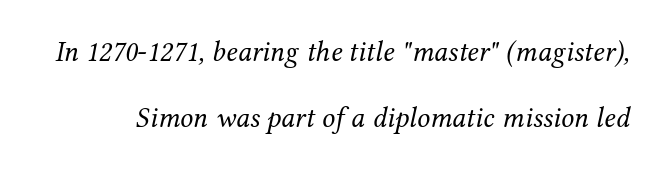
Q: Is the text bold? A: No.
Q: Is the text italic (slanted)? A: Yes, it leans right by about 12 degrees.
Q: Is the typeface a serif or a sans-serif typeface? A: Serif.
Q: Is the text underlined? A: No.
Q: Is the spacing between letters normal or unusually wide? A: Normal.
Q: Is the spacing between lines tight, normal or loose? A: Loose.
Q: Width (condensed, normal, or wide)? A: Normal.
Q: Stroke contrast? A: Medium.
Q: x-height? A: Medium.
Q: Monospaced? A: No.
